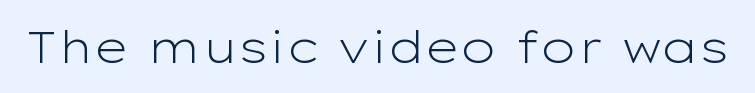
Type without underlining. The passage shown is typed in a proportional face where columns would drift. Characters remain perfectly vertical along every line. The type family on display is of the sans-serif kind.
